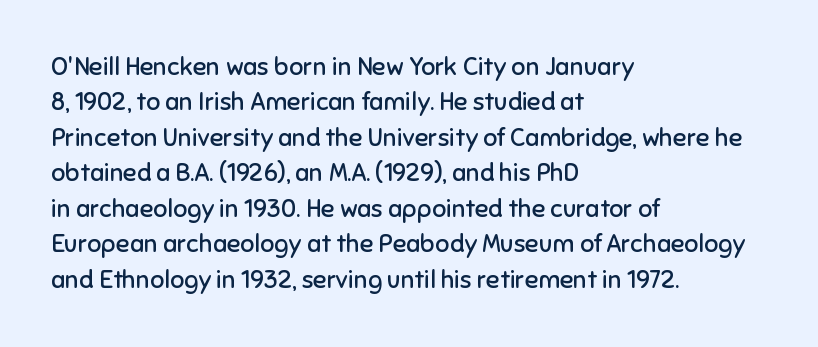
Plain, unruled lines of type. Is the type heavy? It reads as light-to-regular instead. Interline gaps are of average width in this sample. In terms of posture, this sample is upright. These lines are set flush left with a ragged right edge. Nothing unusual about the tracking: characters are spaced as the font intends.
